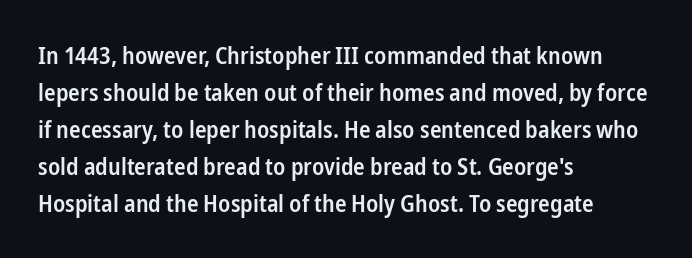
{"italic": "no", "bold": "semi", "underline": "no", "align": "left", "line_spacing": "normal", "line_spacing_ratio": 1.54, "letter_spacing": "normal", "letter_spacing_em": 0.0, "glyph_px": 24}
